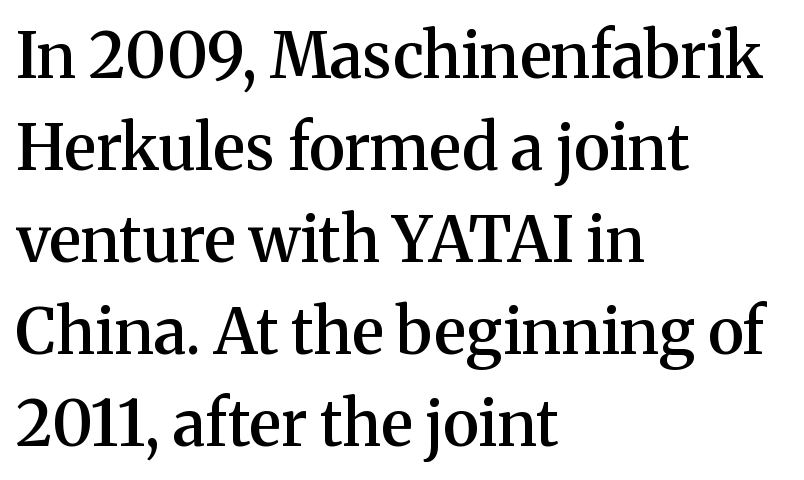
Q: Is the text bold? A: Semi-bold.
Q: Is the text italic (slanted)? A: No, it is upright.
Q: Is the typeface a serif or a sans-serif typeface? A: Serif.
Q: Is the text underlined? A: No.
Q: How is the paragraph aligned? A: Left-aligned.
Q: Is the spacing between letters normal or unusually wide? A: Normal.
Q: Is the spacing between lines tight, normal or loose? A: Normal.
Q: Width (condensed, normal, or wide)? A: Normal.
Q: Stroke contrast? A: Medium.
Q: x-height? A: Medium.
Q: Monospaced? A: No.
